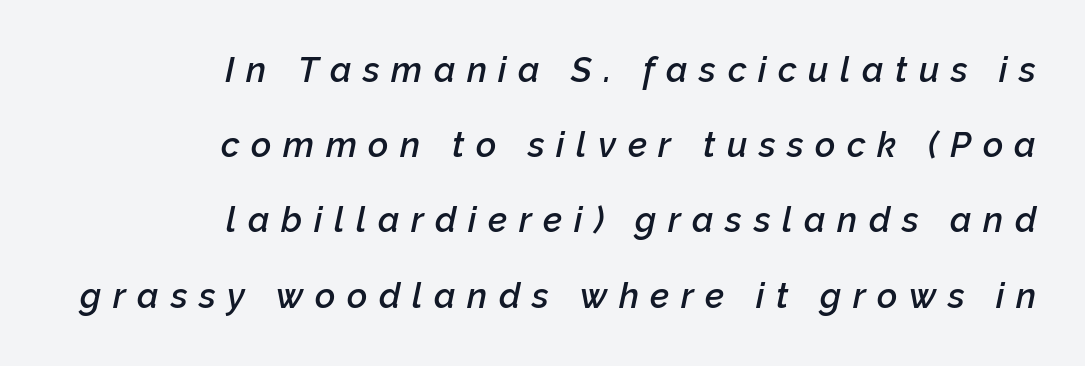
{"italic": "yes", "lean": "right", "slant_degrees": 12, "bold": "semi", "weight": "semibold", "width": "normal", "stroke_contrast": "low", "x_height": "medium", "monospaced": "no", "underline": "no", "align": "right", "line_spacing": "loose", "line_spacing_ratio": 2.15, "letter_spacing": "wide", "letter_spacing_em": 0.33, "glyph_px": 35}
